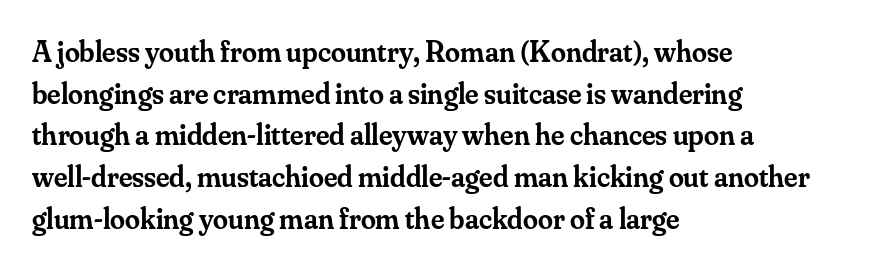
A bare baseline throughout the passage. Is there much room between lines? A standard amount, neither cramped nor airy. Typographically, this falls in the serif category. The axis of the letterforms is exactly vertical. Spacing verdict: proportional, widths tailored to each character. Short note: letters normally spaced.
